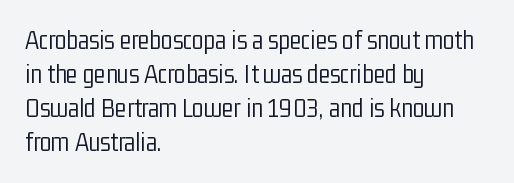
Q: Is the text bold? A: No.
Q: Is the text italic (slanted)? A: No, it is upright.
Q: Is the text underlined? A: No.
Q: How is the paragraph aligned? A: Left-aligned.
Q: Is the spacing between letters normal or unusually wide? A: Normal.
Q: Is the spacing between lines tight, normal or loose? A: Normal.
